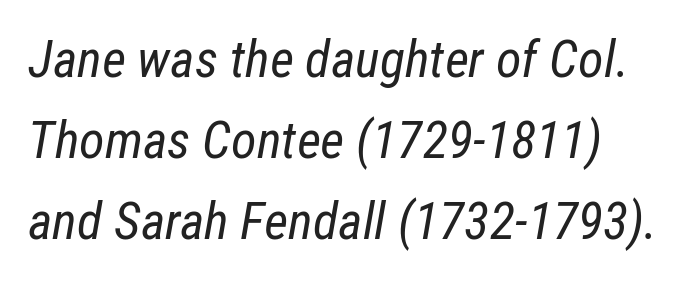
The zone under the glyphs is completely vacant. Leading: standard. Letters have the restrained weight of plain body copy at most. The rendering uses natural spacing where letterforms have individual widths. Style check: oblique. Left-aligned paragraph, ragged on the right.
